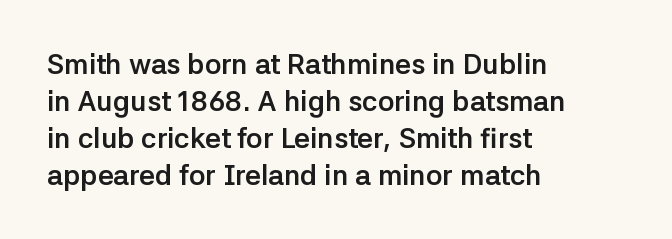
The image shows 28 px semibold sans-serif type, upright; set left-aligned, normal line spacing (1.32x), normal letter spacing, not underlined; low stroke contrast and a medium x-height.
